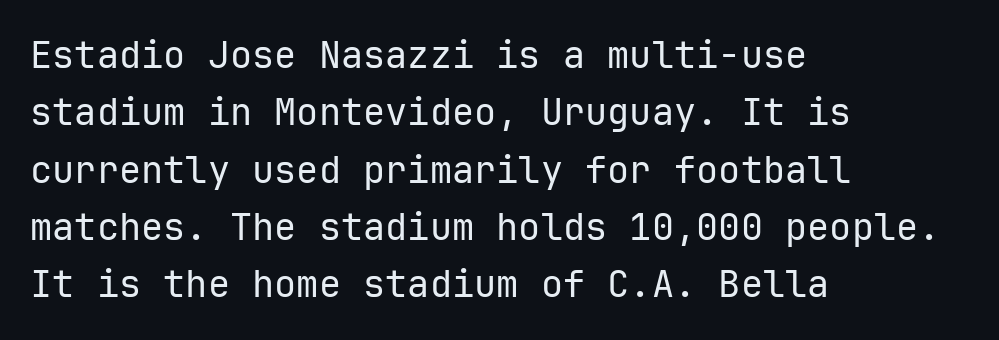
{"serif": "no", "italic": "no", "bold": "no", "weight": "regular", "width": "normal", "stroke_contrast": "low", "x_height": "medium", "monospaced": "yes", "underline": "no", "align": "left", "line_spacing": "normal", "line_spacing_ratio": 1.55, "letter_spacing": "normal", "letter_spacing_em": 0.0, "glyph_px": 37}
